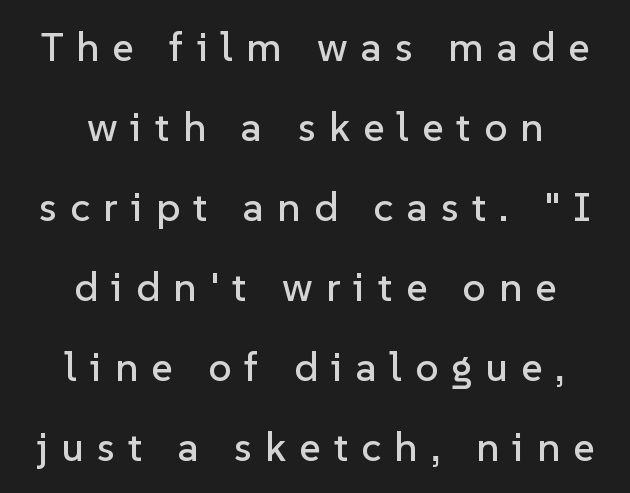
{"serif": "no", "italic": "no", "width": "normal", "stroke_contrast": "low", "x_height": "medium", "monospaced": "no", "underline": "no", "align": "center", "line_spacing": "loose", "line_spacing_ratio": 1.95, "letter_spacing": "wide", "letter_spacing_em": 0.32, "glyph_px": 41}
